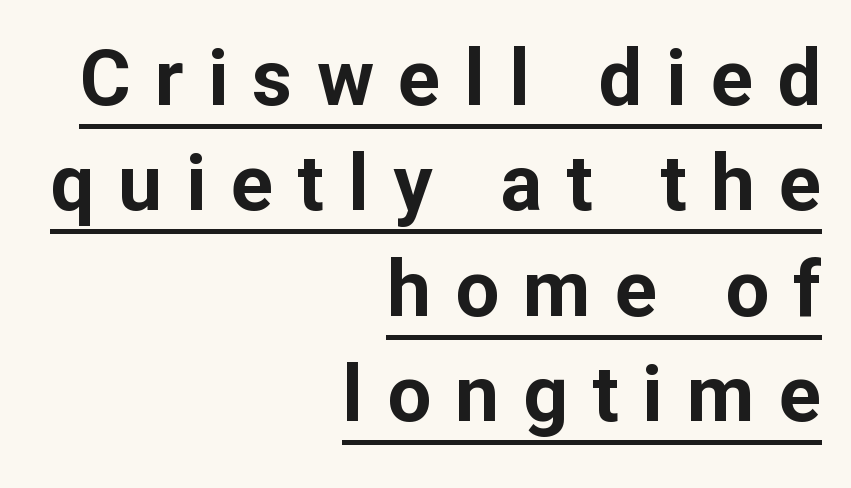
The image shows 78 px bold sans-serif type, upright; set right-aligned, normal line spacing (1.35x), unusually wide letter spacing (+0.31 em), underlined; low stroke contrast and a medium x-height.
